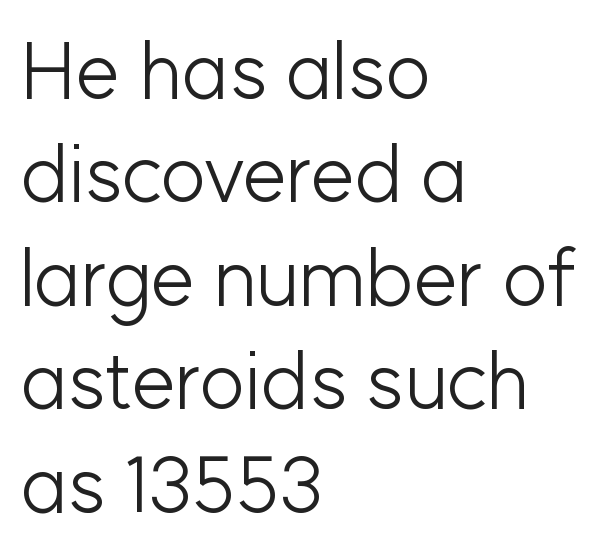
The image shows 79 px light sans-serif type, upright; set left-aligned, normal line spacing (1.31x), normal letter spacing, not underlined; low stroke contrast and a medium x-height.
